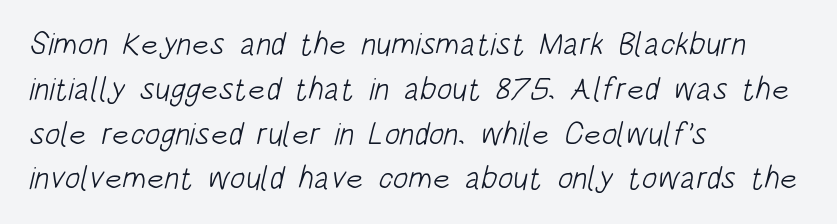
{"serif": "no", "bold": "no", "weight": "light", "width": "condensed", "stroke_contrast": "low", "x_height": "large", "monospaced": "no", "underline": "no", "align": "left", "line_spacing": "normal", "line_spacing_ratio": 1.4, "letter_spacing": "normal", "letter_spacing_em": 0.0, "glyph_px": 32}
